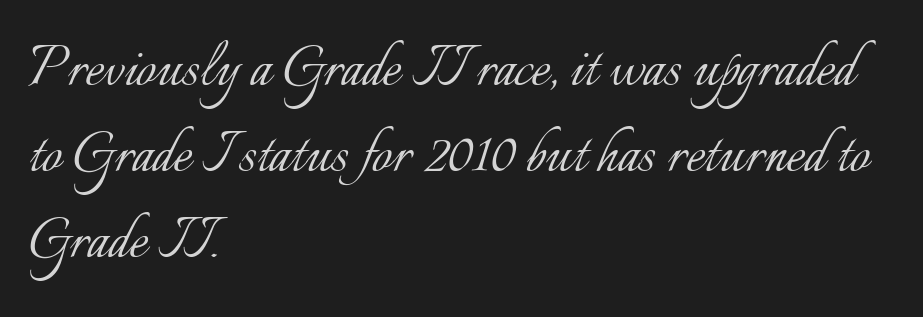
The face used here is proportionally spaced, like ordinary book or web type. This sample is left-justified, so line endings fall wherever the words run out. Is the type heavy? It reads as light-to-regular instead. Characters follow at the spacing the type designer built in.
